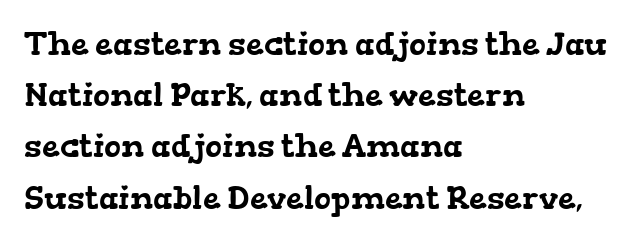
{"serif": "yes", "width": "wide", "stroke_contrast": "low", "x_height": "medium", "monospaced": "no", "underline": "no", "align": "left", "line_spacing": "normal", "line_spacing_ratio": 1.6, "letter_spacing": "normal", "letter_spacing_em": 0.0, "glyph_px": 32}
